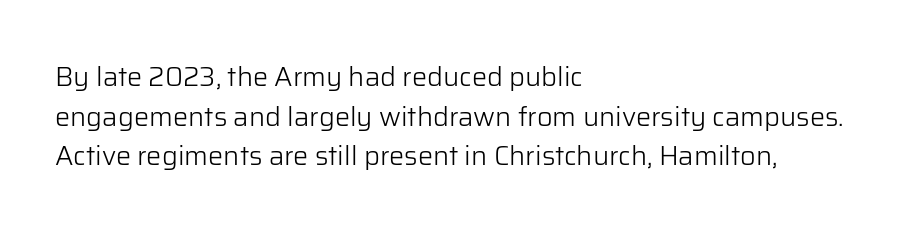
Q: Is the text bold? A: No.
Q: Is the text italic (slanted)? A: No, it is upright.
Q: Is the text underlined? A: No.
Q: How is the paragraph aligned? A: Left-aligned.
Q: Is the spacing between letters normal or unusually wide? A: Normal.
Q: Is the spacing between lines tight, normal or loose? A: Normal.
